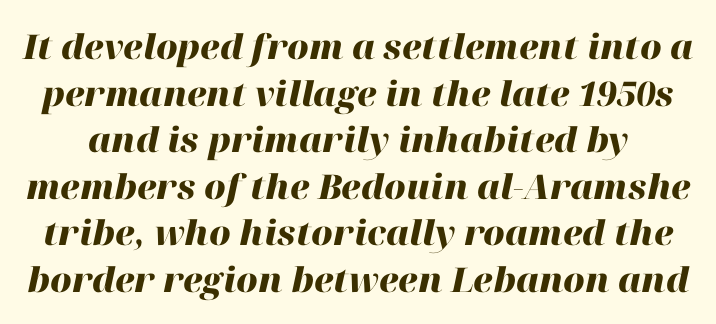
Q: Is the text bold? A: Yes.
Q: Is the text italic (slanted)? A: Yes, it leans right by about 12 degrees.
Q: Is the text underlined? A: No.
Q: Is the spacing between letters normal or unusually wide? A: Normal.
Q: Is the spacing between lines tight, normal or loose? A: Normal.
Q: Width (condensed, normal, or wide)? A: Normal.
Q: Stroke contrast? A: High.
Q: x-height? A: Medium.
Q: Monospaced? A: No.
